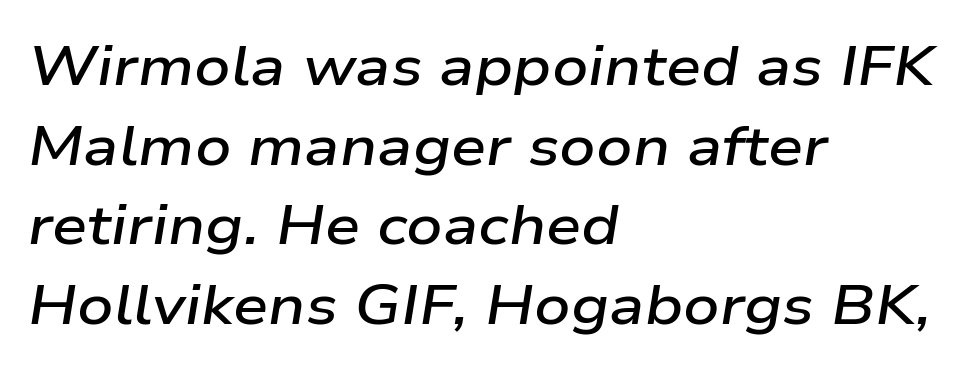
Is the type slanted? Yes — the strokes lean at a clear angle. The space directly below the letters is spotless. The letters advance in unequal steps, a hallmark of proportional type. What's the leading like? Ordinary, nothing unusual.
